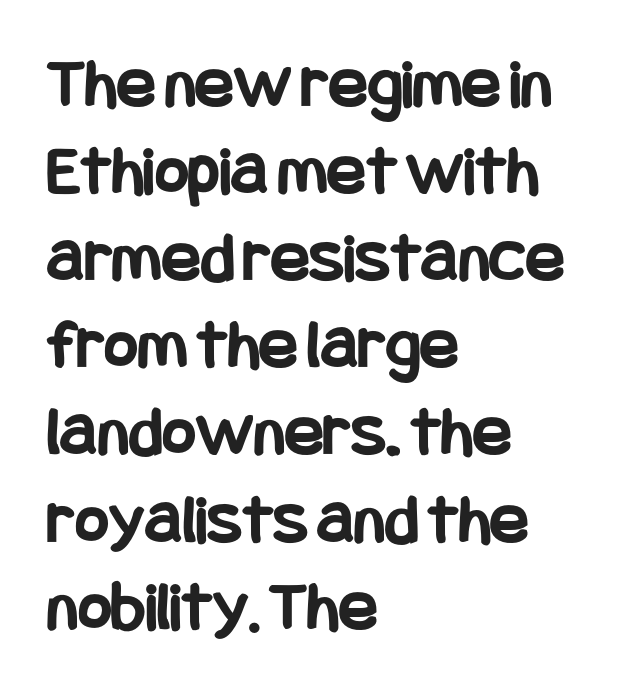
The image shows 72 px bold, condensed sans-serif type, upright; set left-aligned, line spacing 1.21x, normal letter spacing, not underlined; low stroke contrast and a large x-height.
